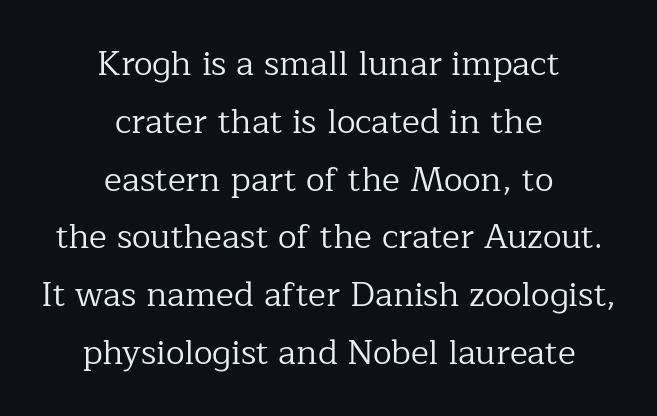
{"serif": "yes", "italic": "no", "bold": "no", "weight": "regular", "width": "normal", "stroke_contrast": "low", "x_height": "medium", "monospaced": "no", "underline": "no", "align": "center", "line_spacing": "normal", "line_spacing_ratio": 1.7, "letter_spacing": "normal", "letter_spacing_em": 0.0, "glyph_px": 34}
